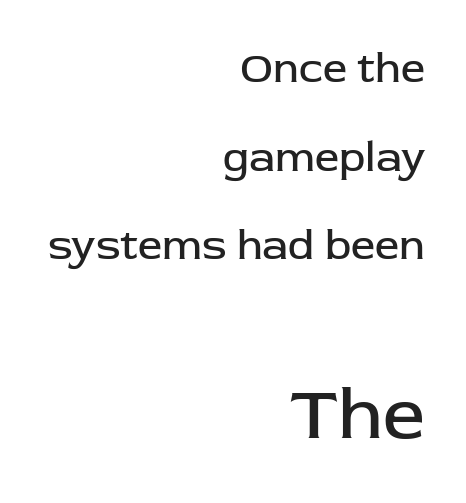
{"serif": "no", "italic": "no", "bold": "no", "weight": "regular", "width": "normal", "stroke_contrast": "low", "x_height": "medium", "monospaced": "no", "underline": "no", "align": "right", "line_spacing": "loose", "line_spacing_ratio": 2.06, "letter_spacing": "normal", "letter_spacing_em": 0.0, "larger_block": "second", "size_ratio": 1.74, "glyph_px": 75}
